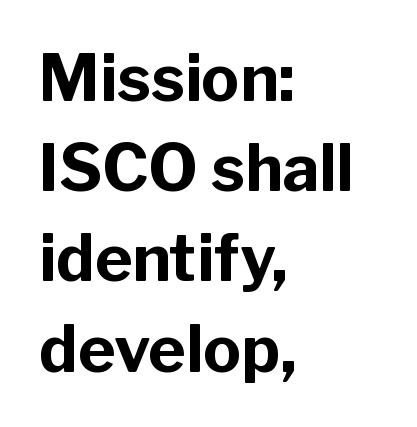
A typesetter would call this proportional, since set widths differ per character. The glyphs in this specimen are sans serif. Interline gaps are of average width in this sample. Teacher's note: observe the even left margin — that is flush-left alignment. Nobody touched the tracking dial on this one.
